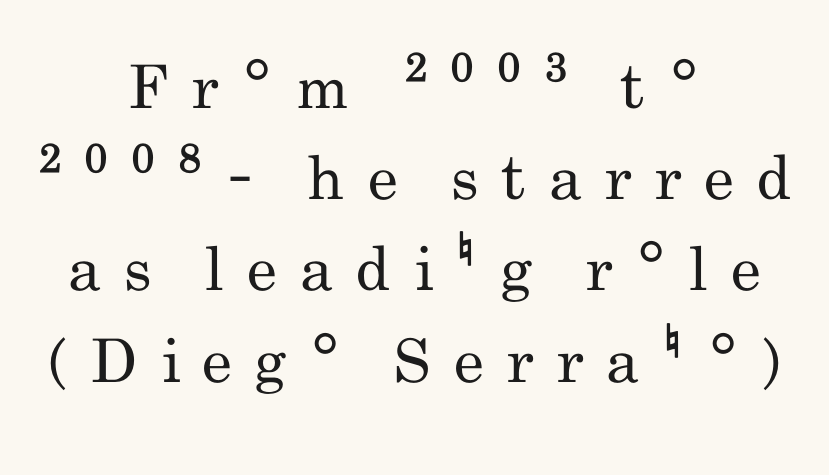
{"serif": "no", "italic": "no", "bold": "no", "weight": "regular", "width": "condensed", "stroke_contrast": "low", "x_height": "small", "monospaced": "no", "underline": "no", "align": "center", "line_spacing": "normal", "line_spacing_ratio": 1.52, "letter_spacing": "wide", "letter_spacing_em": 0.38, "glyph_px": 60}
